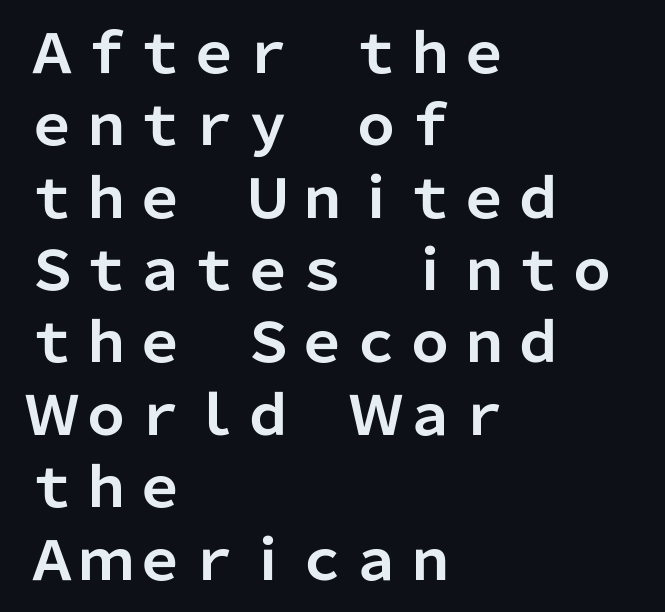
The letters stand upright; this is a roman face. Typesetter's note: full bold, strokes at maximum text heaviness. Vertical spacing — default. If you drew a ruler down the left edge, every line would touch it. Bare-footed words on every line.
